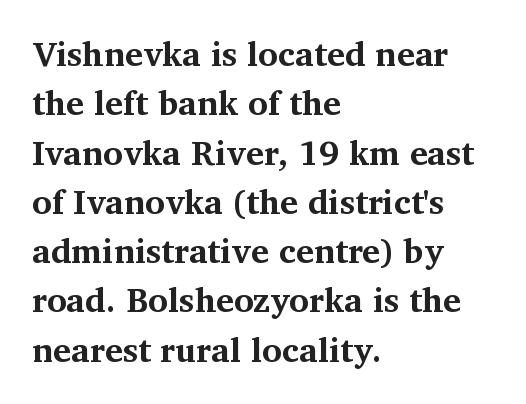
Q: Is the text bold? A: Yes.
Q: Is the text italic (slanted)? A: No, it is upright.
Q: Is the typeface a serif or a sans-serif typeface? A: Serif.
Q: Is the text underlined? A: No.
Q: How is the paragraph aligned? A: Left-aligned.
Q: Is the spacing between letters normal or unusually wide? A: Normal.
Q: Is the spacing between lines tight, normal or loose? A: Normal.
Q: Width (condensed, normal, or wide)? A: Normal.
Q: Stroke contrast? A: Medium.
Q: x-height? A: Medium.
Q: Monospaced? A: No.
